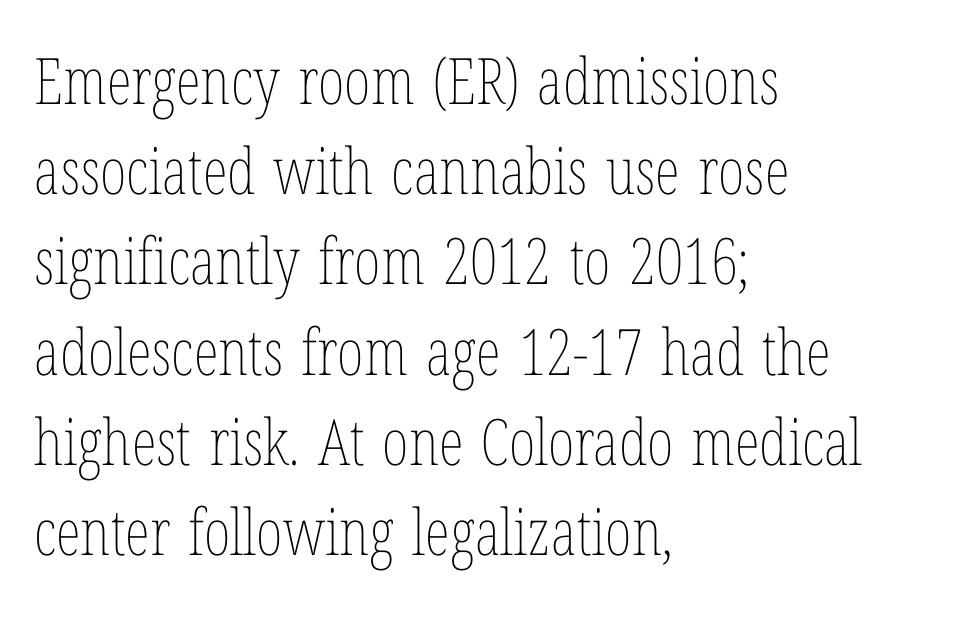
Nothing unusual about the tracking: characters are spaced as the font intends. Characters remain perfectly vertical along every line. Check under the words: just untouched page. Varying glyph widths throughout — classic text-font behaviour. No extra ink here — the face is not bold.
